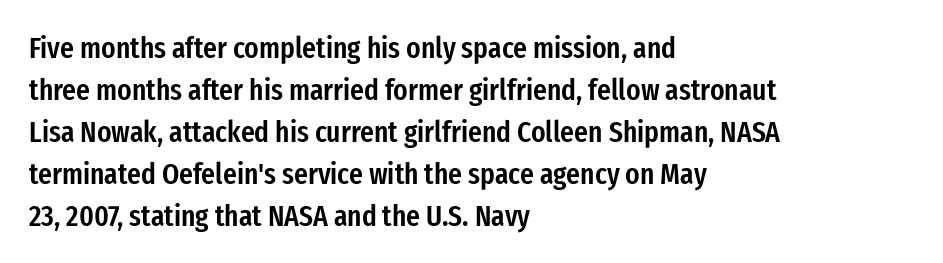
The image shows 30 px semibold, condensed sans-serif type, upright; set left-aligned, normal line spacing (1.4x), normal letter spacing, not underlined; low stroke contrast and a medium x-height.
